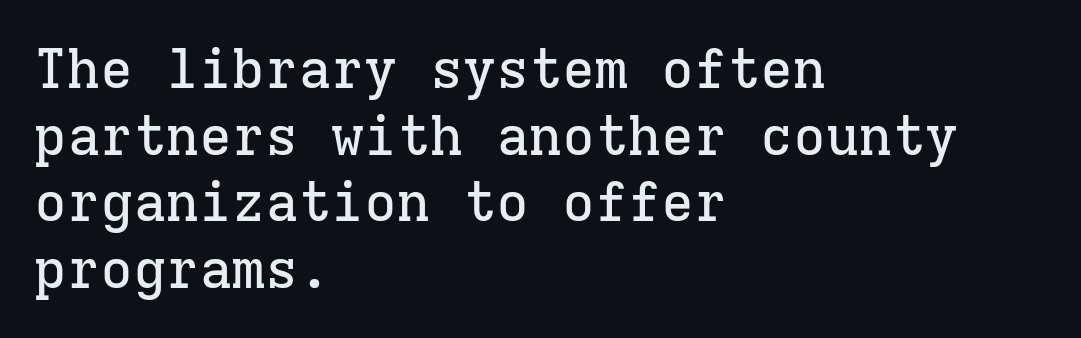
Q: Is the text italic (slanted)? A: No, it is upright.
Q: Is the typeface a serif or a sans-serif typeface? A: Serif.
Q: Is the text underlined? A: No.
Q: How is the paragraph aligned? A: Left-aligned.
Q: Is the spacing between letters normal or unusually wide? A: Normal.
Q: Width (condensed, normal, or wide)? A: Normal.
Q: Stroke contrast? A: Low.
Q: x-height? A: Medium.
Q: Monospaced? A: Yes.
